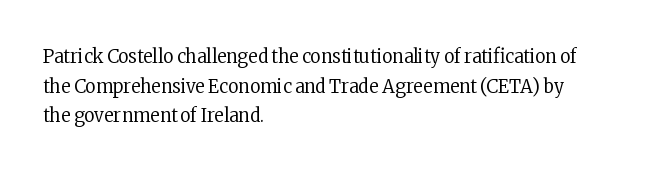
Compared with a typical body face, this is equally light or lighter still. The line texture is even and compact thanks to regular tracking. The space directly below the letters is spotless. Nope, not italic — everything's standing straight.
